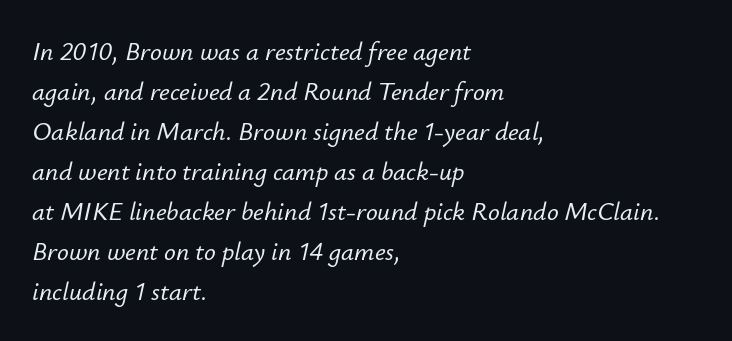
{"italic": "yes", "lean": "right", "slant_degrees": 12, "underline": "no", "align": "left", "line_spacing": "normal", "line_spacing_ratio": 1.54, "letter_spacing": "normal", "letter_spacing_em": 0.0, "glyph_px": 26}
